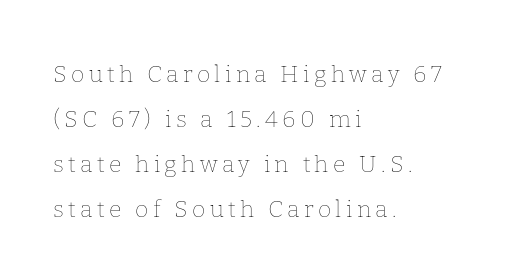
The image shows 23 px text type, upright; set left-aligned, loose line spacing (1.95x), not underlined.
